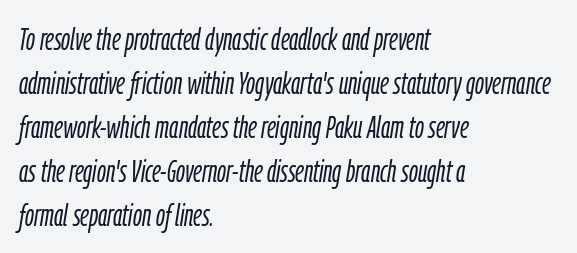
Q: Is the text bold? A: No.
Q: Is the text italic (slanted)? A: Yes, it leans right by about 9 degrees.
Q: Is the text underlined? A: No.
Q: How is the paragraph aligned? A: Left-aligned.
Q: Is the spacing between letters normal or unusually wide? A: Normal.
Q: Is the spacing between lines tight, normal or loose? A: Normal.
Q: Width (condensed, normal, or wide)? A: Condensed.
Q: Stroke contrast? A: Low.
Q: x-height? A: Medium.
Q: Monospaced? A: No.
